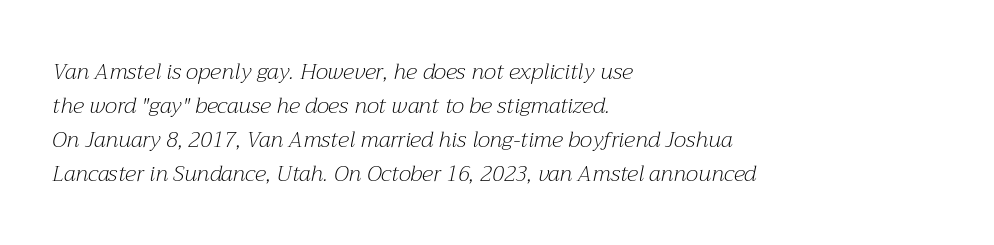
Tall strokes in this sample are angled rather than plumb. Typeset ragged right — the left edge is the straight one. Words appear dense and cohesive because spacing is normal. The font sits on the lighter half of the weight spectrum, regular included. The words here are not underlined.
